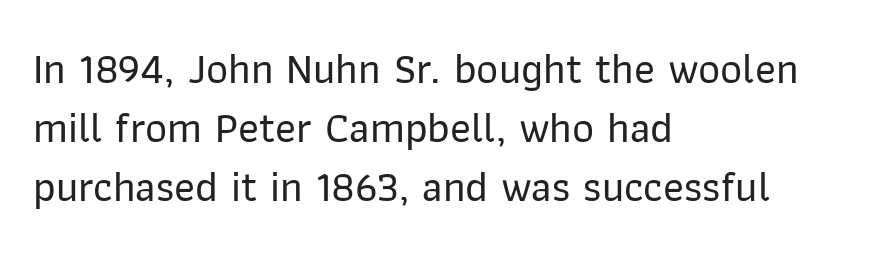
Q: Is the text italic (slanted)? A: No, it is upright.
Q: Is the typeface a serif or a sans-serif typeface? A: Sans-serif.
Q: Is the text underlined? A: No.
Q: How is the paragraph aligned? A: Left-aligned.
Q: Is the spacing between letters normal or unusually wide? A: Normal.
Q: Is the spacing between lines tight, normal or loose? A: Normal.
Q: Width (condensed, normal, or wide)? A: Normal.
Q: Stroke contrast? A: Low.
Q: x-height? A: Medium.
Q: Monospaced? A: No.
